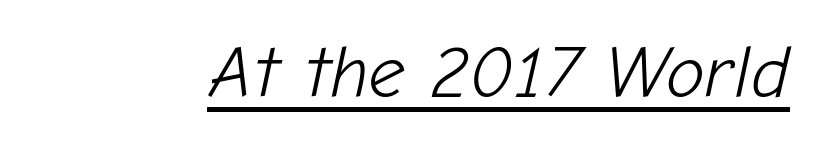
{"italic": "yes", "lean": "right", "slant_degrees": 12, "bold": "no", "weight": "light", "width": "normal", "stroke_contrast": "low", "x_height": "medium", "monospaced": "no", "underline": "yes", "letter_spacing": "normal", "letter_spacing_em": 0.0, "glyph_px": 73}
